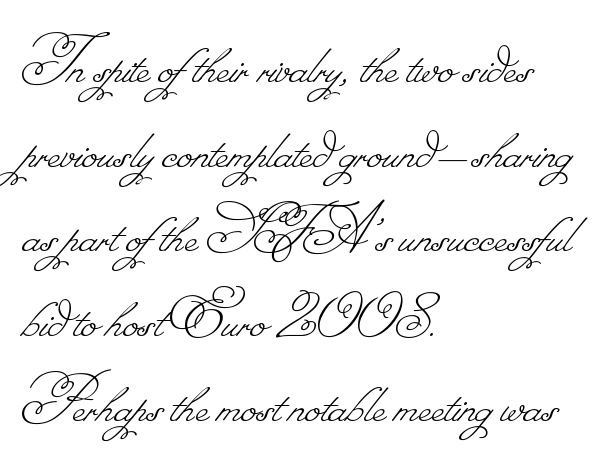
{"bold": "no", "weight": "thin", "width": "normal", "stroke_contrast": "low", "monospaced": "no", "underline": "no", "align": "left", "line_spacing_ratio": 1.21, "letter_spacing": "normal", "letter_spacing_em": 0.0, "glyph_px": 70}
